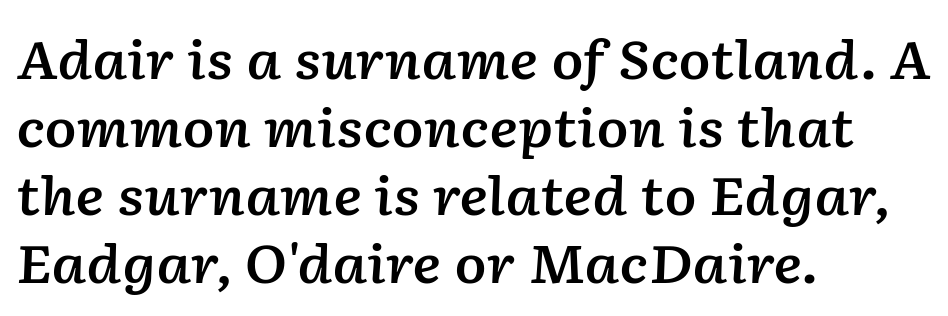
The image shows 53 px semibold type, italic (leaning right); set left-aligned, normal line spacing (1.28x), normal letter spacing, not underlined; low stroke contrast and a medium x-height.
